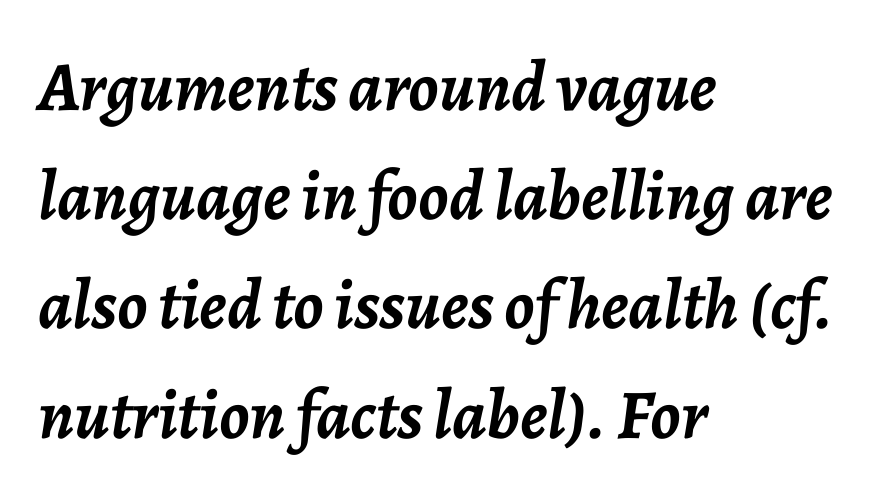
Q: Is the text bold? A: Yes.
Q: Is the text italic (slanted)? A: Yes, it leans right by about 7 degrees.
Q: Is the text underlined? A: No.
Q: How is the paragraph aligned? A: Left-aligned.
Q: Is the spacing between letters normal or unusually wide? A: Normal.
Q: Is the spacing between lines tight, normal or loose? A: Normal.
Q: Width (condensed, normal, or wide)? A: Normal.
Q: Stroke contrast? A: Low.
Q: x-height? A: Medium.
Q: Monospaced? A: No.
